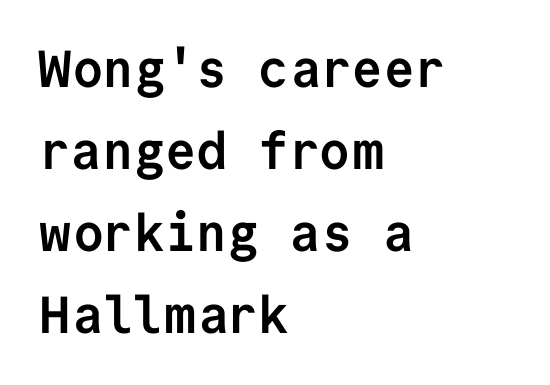
The image shows 52 px semibold sans-serif type, upright, monospaced; set left-aligned, normal line spacing (1.58x), normal letter spacing, not underlined; low stroke contrast and a medium x-height.
